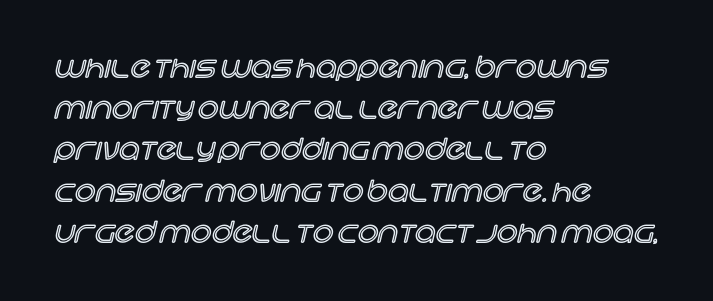
{"width": "normal", "x_height": "large", "monospaced": "no", "underline": "no", "align": "left", "line_spacing": "normal", "line_spacing_ratio": 1.42, "letter_spacing": "normal", "letter_spacing_em": 0.0, "glyph_px": 29}
